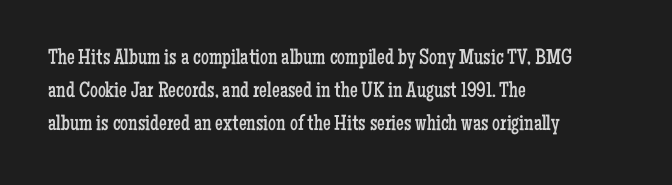
The image shows 22 px text type, upright; set left-aligned, normal line spacing (1.5x), normal letter spacing, not underlined.
